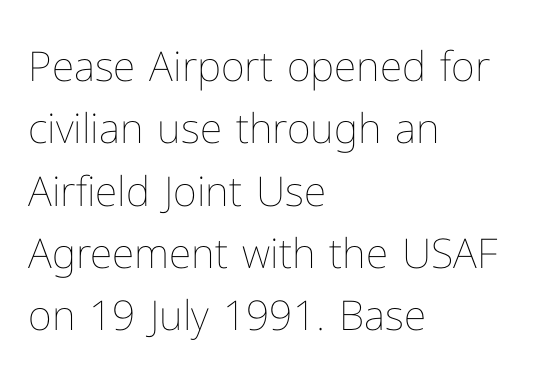
The image shows 41 px thin type, upright; set left-aligned, normal line spacing (1.52x), normal letter spacing, not underlined; low stroke contrast and a medium x-height.
